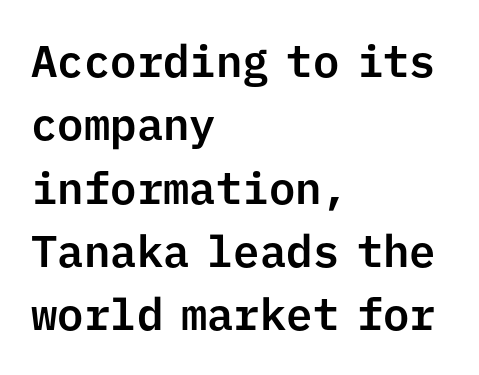
The image shows 44 px sans-serif type, upright, monospaced; set left-aligned, normal line spacing (1.44x), normal letter spacing, not underlined; low stroke contrast and a medium x-height.
